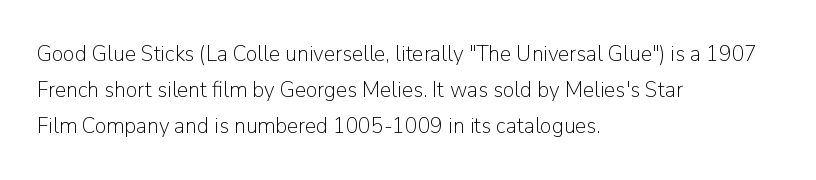
Nothing unusual about the tracking: characters are spaced as the font intends. The typesetter chose a ragged-right arrangement here. Vertical strokes here are truly vertical. In terms of leading, this rendering sits right in the middle.
